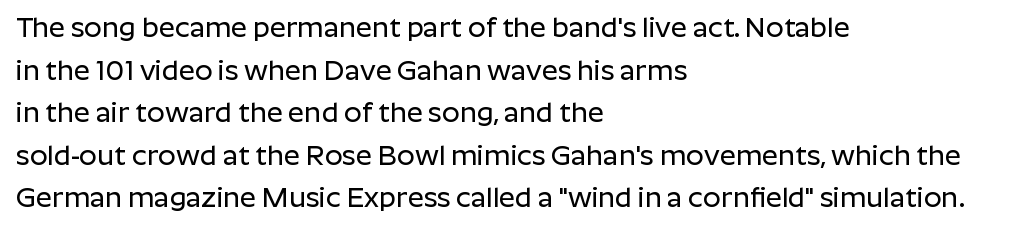
The image shows 28 px sans-serif type, upright; set left-aligned, normal line spacing (1.52x), normal letter spacing, not underlined; low stroke contrast and a medium x-height.
